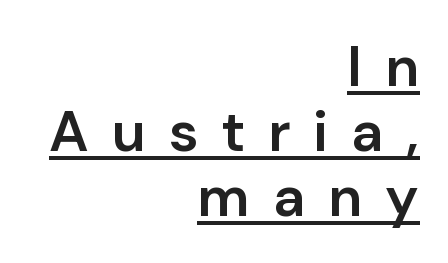
Q: Is the text bold? A: Semi-bold.
Q: Is the text italic (slanted)? A: No, it is upright.
Q: Is the typeface a serif or a sans-serif typeface? A: Sans-serif.
Q: Is the text underlined? A: Yes.
Q: How is the paragraph aligned? A: Right-aligned.
Q: Is the spacing between letters normal or unusually wide? A: Unusually wide.
Q: Is the spacing between lines tight, normal or loose? A: Tight.
Q: Width (condensed, normal, or wide)? A: Normal.
Q: Stroke contrast? A: Low.
Q: x-height? A: Medium.
Q: Monospaced? A: No.
